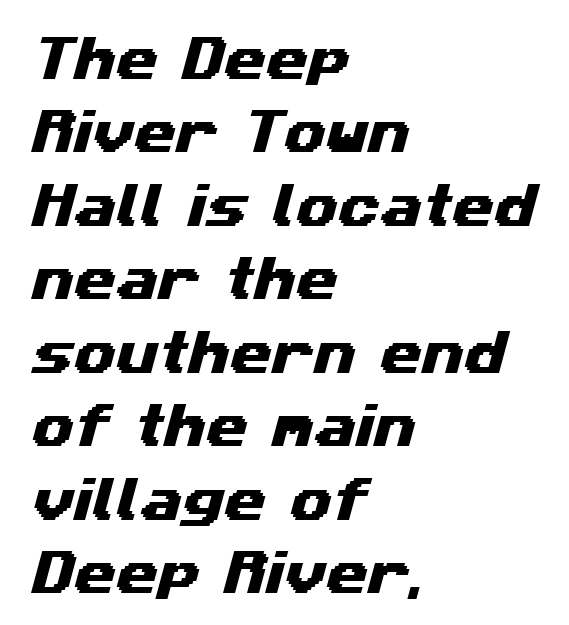
Grotesque or geometric, the face here clearly has no serifs. A clean baseline with only descenders dipping below it. Spacing verdict: proportional, widths tailored to each character. These lines sit exactly where default settings would place them. Glyph-to-glyph distance matches everyday printed text. Where is the straight margin? On the left.
